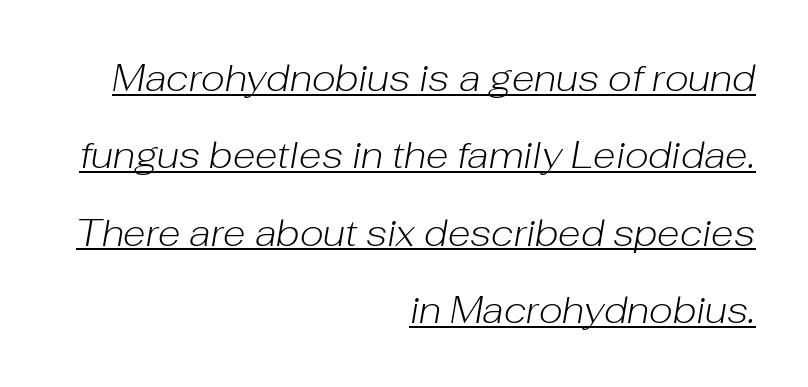
The image shows 37 px light type, italic (leaning right); set right-aligned, loose line spacing (2.09x), normal letter spacing, underlined; low stroke contrast and a medium x-height.
